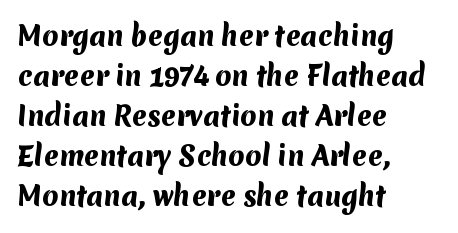
The image shows 26 px bold type; set left-aligned, normal line spacing (1.54x), normal letter spacing, not underlined.
